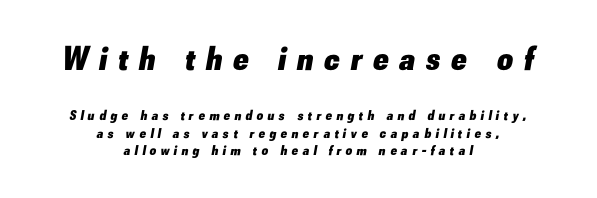
The image shows 34 px heavy type, italic (leaning right); set centered, line spacing 1.24x, unusually wide letter spacing (+0.33 em), not underlined; the first (top) block is 2.43x larger; low stroke contrast and a small x-height.
